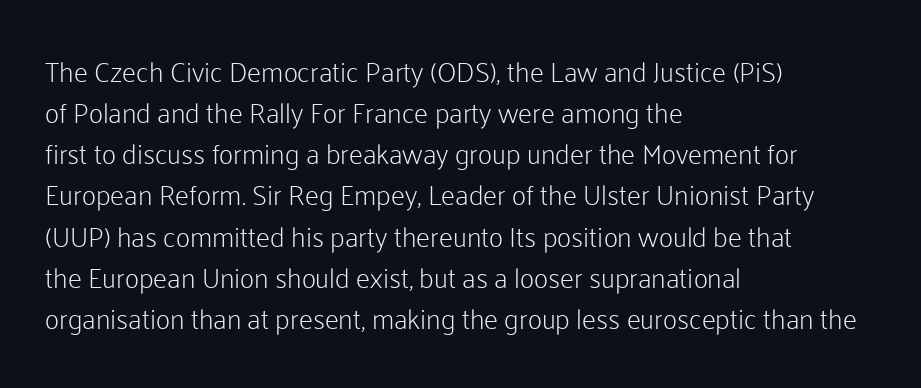
The image shows 28 px light sans-serif type, upright; set left-aligned, normal line spacing (1.47x), normal letter spacing, not underlined; low stroke contrast and a medium x-height.
